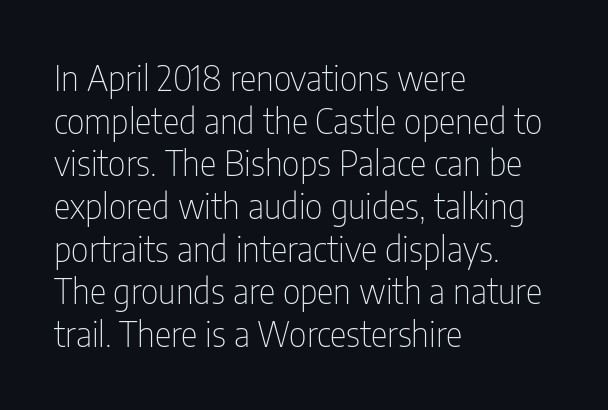
{"serif": "no", "italic": "no", "bold": "no", "weight": "thin", "width": "condensed", "stroke_contrast": "low", "x_height": "medium", "monospaced": "no", "underline": "no", "align": "left", "line_spacing_ratio": 1.22, "letter_spacing": "normal", "letter_spacing_em": 0.0, "glyph_px": 35}
